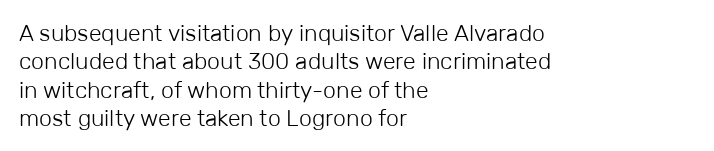
Nobody touched the tracking dial on this one. Visually the block forms a straight wall on the left and a jagged coastline on the right. Posture: upright roman. Beneath every word, the page is bare.
